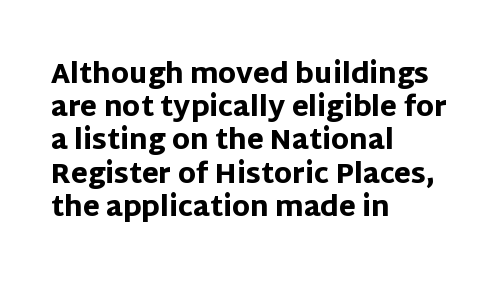
There is no visible air inserted between adjacent glyphs. In terms of weight, the rendering is a true, heavy bold. Visually the block forms a straight wall on the left and a jagged coastline on the right. Lines of text with bare space underneath. If you drew a line through each stem, it would be perfectly vertical.
